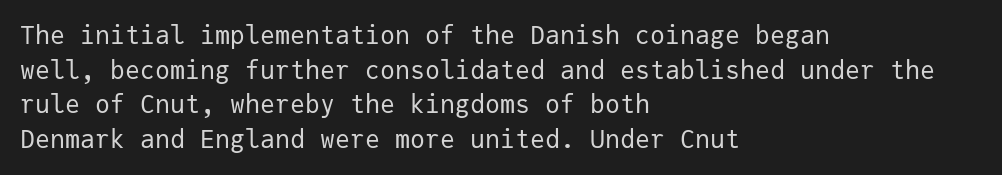
Q: Is the text bold? A: No.
Q: Is the text italic (slanted)? A: No, it is upright.
Q: Is the text underlined? A: No.
Q: How is the paragraph aligned? A: Left-aligned.
Q: Is the spacing between letters normal or unusually wide? A: Normal.
Q: Is the spacing between lines tight, normal or loose? A: Normal.
